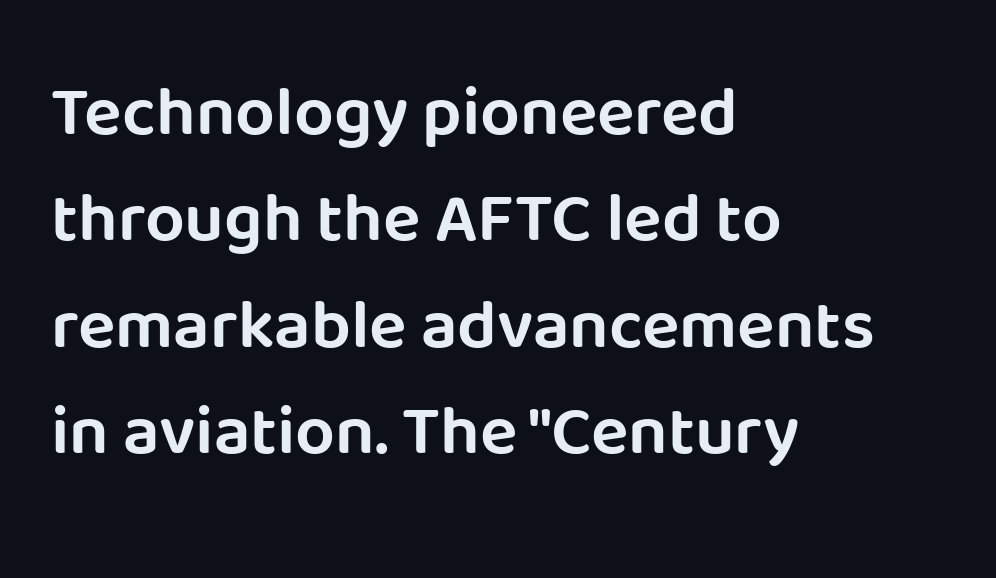
Q: Is the text italic (slanted)? A: No, it is upright.
Q: Is the typeface a serif or a sans-serif typeface? A: Sans-serif.
Q: Is the text underlined? A: No.
Q: How is the paragraph aligned? A: Left-aligned.
Q: Is the spacing between letters normal or unusually wide? A: Normal.
Q: Is the spacing between lines tight, normal or loose? A: Normal.
Q: Width (condensed, normal, or wide)? A: Normal.
Q: Stroke contrast? A: Low.
Q: x-height? A: Large.
Q: Monospaced? A: No.
